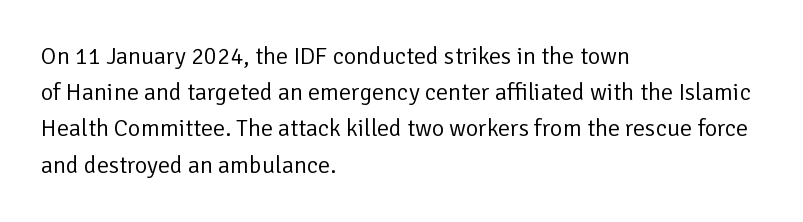
{"italic": "no", "bold": "no", "underline": "no", "align": "left", "line_spacing": "normal", "line_spacing_ratio": 1.51, "letter_spacing": "normal", "letter_spacing_em": 0.0, "glyph_px": 24}
